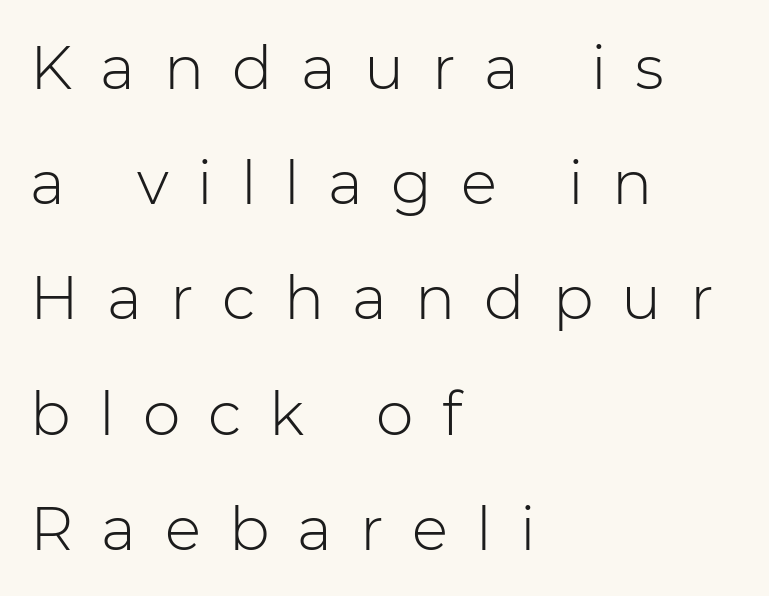
{"serif": "no", "italic": "no", "bold": "no", "weight": "light", "width": "normal", "stroke_contrast": "low", "x_height": "medium", "monospaced": "no", "underline": "no", "align": "left", "line_spacing": "loose", "line_spacing_ratio": 1.92, "letter_spacing": "wide", "letter_spacing_em": 0.47, "glyph_px": 60}
